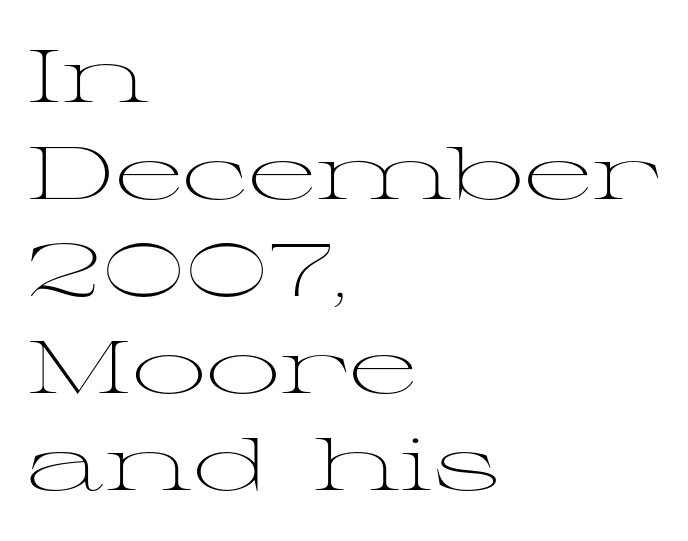
Q: Is the text bold? A: No.
Q: Is the text italic (slanted)? A: No, it is upright.
Q: Is the typeface a serif or a sans-serif typeface? A: Serif.
Q: Is the text underlined? A: No.
Q: How is the paragraph aligned? A: Left-aligned.
Q: Is the spacing between letters normal or unusually wide? A: Normal.
Q: Is the spacing between lines tight, normal or loose? A: Normal.
Q: Width (condensed, normal, or wide)? A: Wide.
Q: Stroke contrast? A: Medium.
Q: x-height? A: Medium.
Q: Monospaced? A: No.
